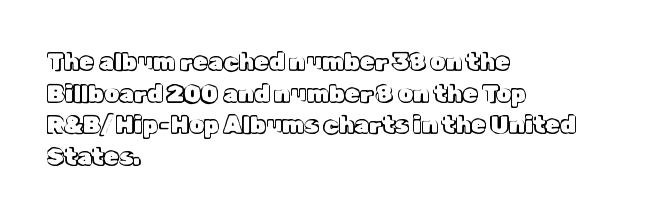
{"italic": "no", "underline": "no", "align": "left", "line_spacing": "normal", "line_spacing_ratio": 1.32, "letter_spacing": "normal", "letter_spacing_em": 0.0, "glyph_px": 24}
